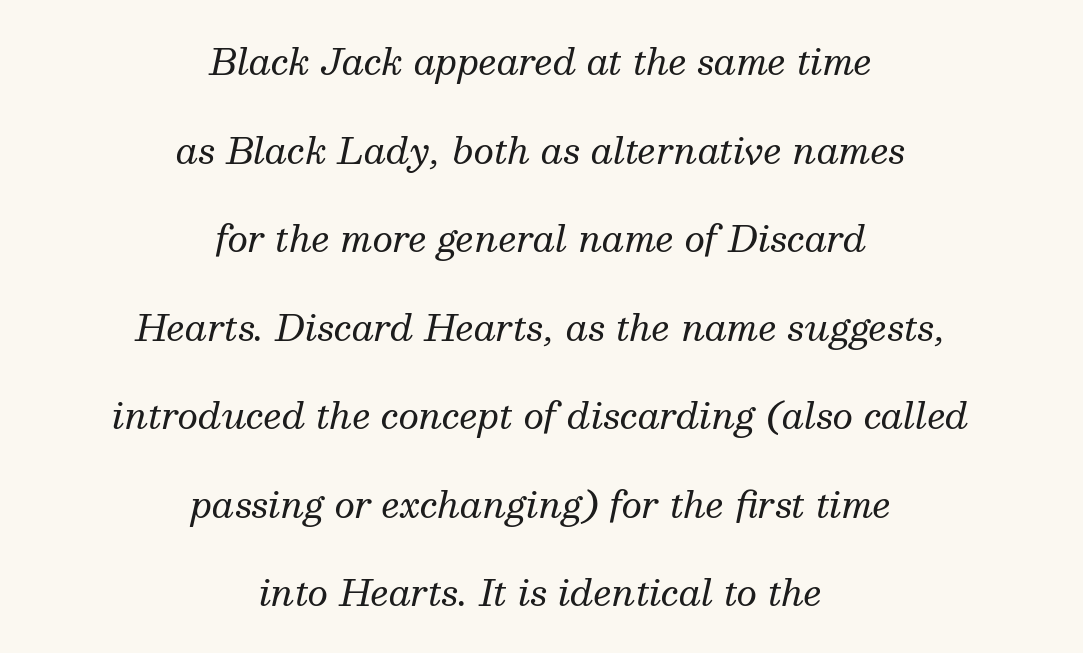
The image shows 36 px regular-weight serif type, italic (leaning right); set centered, loose line spacing (2.46x), normal letter spacing, not underlined; medium stroke contrast and a medium x-height.
